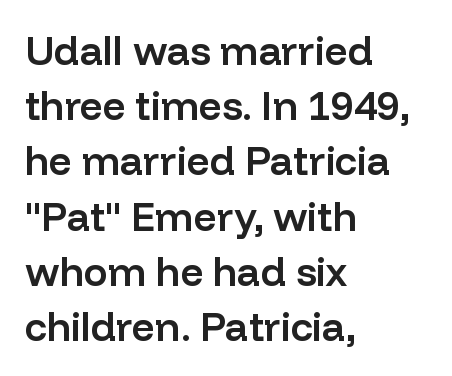
The paragraph has a hard left edge and a soft right edge. Set as a demibold, roughly 600 on the weight scale. You can tell it's not italic because the verticals are truly vertical. Each word holds together tightly as a unit, with standard inter-letter gaps.
